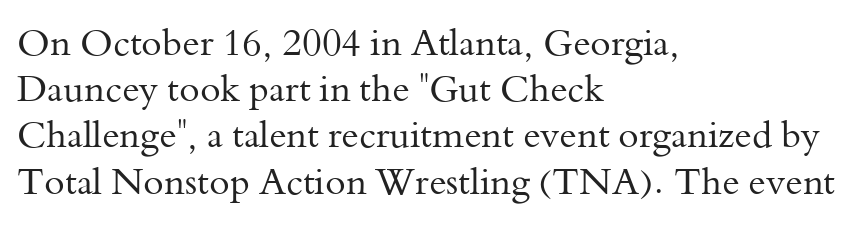
{"serif": "yes", "italic": "no", "bold": "no", "weight": "regular", "width": "normal", "stroke_contrast": "medium", "x_height": "small", "monospaced": "no", "underline": "no", "align": "left", "line_spacing": "normal", "line_spacing_ratio": 1.25, "letter_spacing": "normal", "letter_spacing_em": 0.0, "glyph_px": 37}
